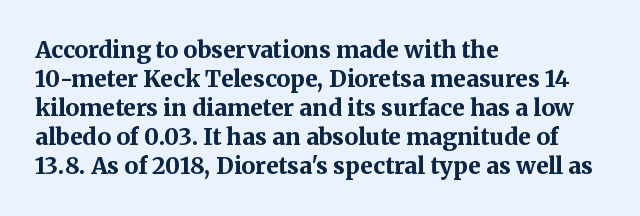
Q: Is the text bold? A: Yes.
Q: Is the text italic (slanted)? A: No, it is upright.
Q: Is the text underlined? A: No.
Q: How is the paragraph aligned? A: Left-aligned.
Q: Is the spacing between letters normal or unusually wide? A: Normal.
Q: Is the spacing between lines tight, normal or loose? A: Normal.
